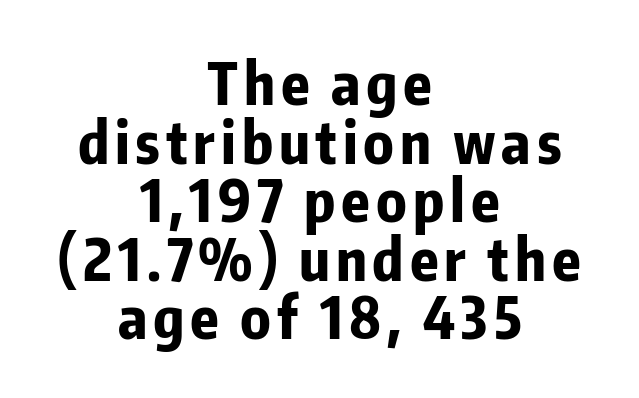
Q: Is the text bold? A: Yes.
Q: Is the text italic (slanted)? A: No, it is upright.
Q: Is the typeface a serif or a sans-serif typeface? A: Sans-serif.
Q: Is the text underlined? A: No.
Q: How is the paragraph aligned? A: Centered.
Q: Is the spacing between lines tight, normal or loose? A: Tight.
Q: Width (condensed, normal, or wide)? A: Condensed.
Q: Stroke contrast? A: Low.
Q: x-height? A: Medium.
Q: Monospaced? A: No.
